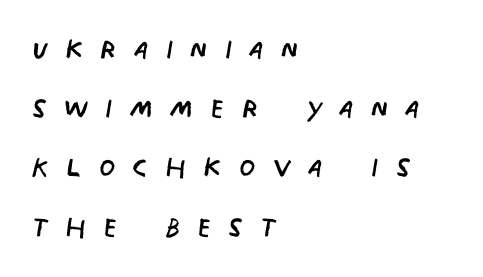
Think of a printed novel: that variable character pitch is what you see here. The type family on display is of the sans-serif kind. The passage shown stacks its lines at a standard gap. Decoration check: the copy has no underline. The paragraph shown leans on its left margin. Does extra space separate the letters? Yes, quite a lot of it.
